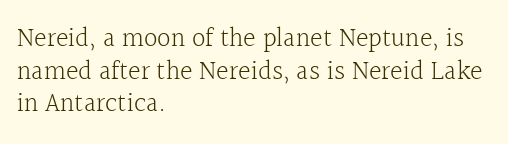
What stands out about the letter spacing? Nothing — it is the standard amount. This is not heavy type; no bold has been used. Just letters on the line, the space beneath them empty. Notice how the stems are strictly vertical — no italics here. This rendering uses left alignment, leaving the right contour irregular.
